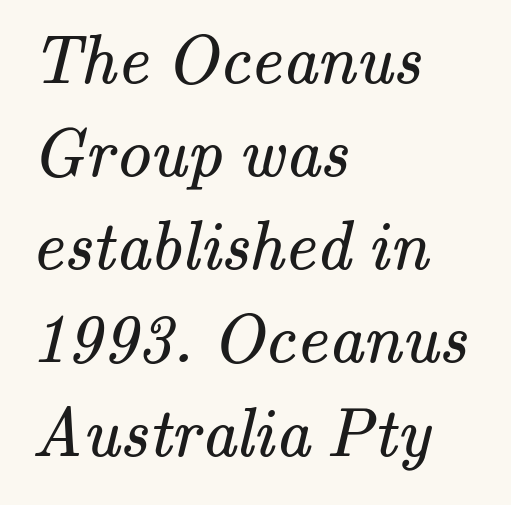
Q: Is the text bold? A: No.
Q: Is the typeface a serif or a sans-serif typeface? A: Serif.
Q: Is the text underlined? A: No.
Q: How is the paragraph aligned? A: Left-aligned.
Q: Is the spacing between letters normal or unusually wide? A: Normal.
Q: Is the spacing between lines tight, normal or loose? A: Normal.
Q: Width (condensed, normal, or wide)? A: Normal.
Q: Stroke contrast? A: Medium.
Q: x-height? A: Small.
Q: Monospaced? A: No.
